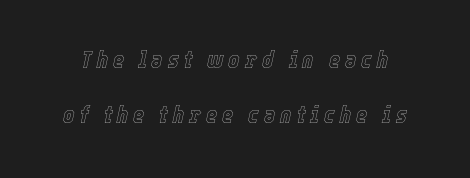
Unmarked baselines from the first word to the last. Between one letter and the next there's a generous, obvious gap. Widely set lines give the paragraph a tall, airy silhouette. If you drew a line through each stem, it would be angled.
